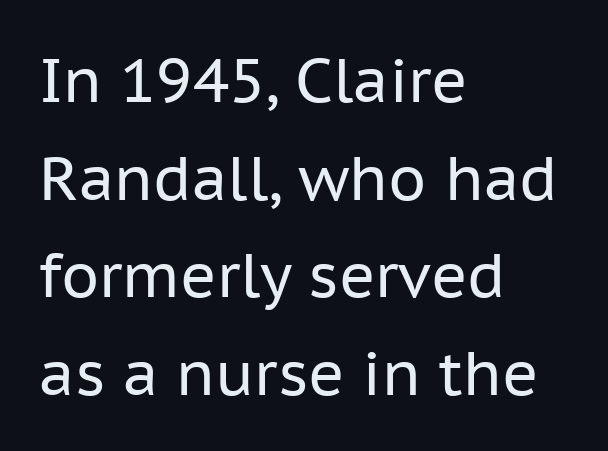
{"serif": "no", "italic": "no", "bold": "no", "weight": "regular", "width": "normal", "stroke_contrast": "low", "x_height": "medium", "monospaced": "no", "underline": "no", "align": "left", "line_spacing": "normal", "line_spacing_ratio": 1.6, "letter_spacing": "normal", "letter_spacing_em": 0.0, "glyph_px": 61}
